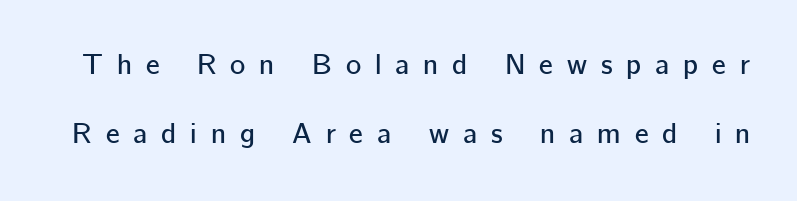
The image shows 29 px sans-serif type, upright; set loose line spacing (2.37x), unusually wide letter spacing (+0.48 em), not underlined; low stroke contrast and a medium x-height.
